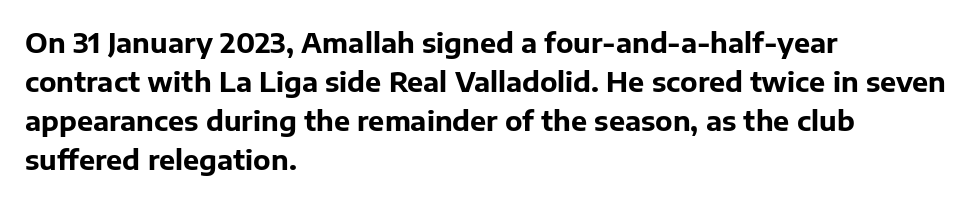
Q: Is the text bold? A: Yes.
Q: Is the text italic (slanted)? A: No, it is upright.
Q: Is the text underlined? A: No.
Q: How is the paragraph aligned? A: Left-aligned.
Q: Is the spacing between letters normal or unusually wide? A: Normal.
Q: Is the spacing between lines tight, normal or loose? A: Normal.
